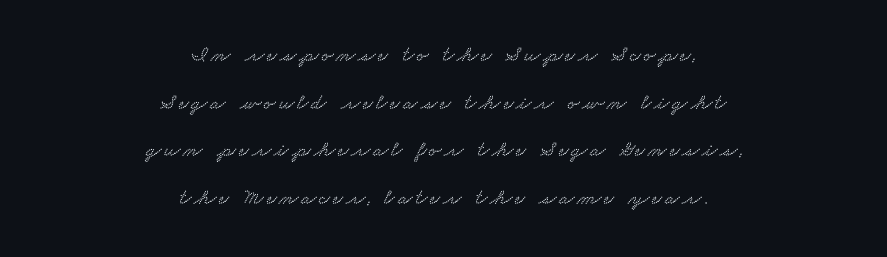
{"underline": "no", "align": "center", "line_spacing": "loose", "line_spacing_ratio": 2.17, "glyph_px": 22}
